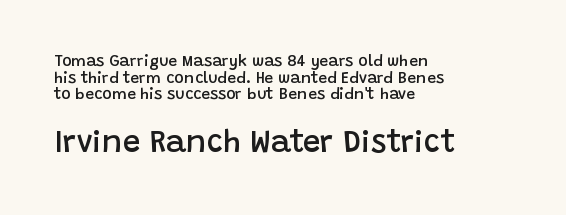
The block of text is dense from top to bottom, with scant space between rows. Note: smaller setting up top, larger setting below. Note the varied advance widths — an 'i' is clearly narrower than an 'm'. Does the copy run flush right? No — it runs flush left.
